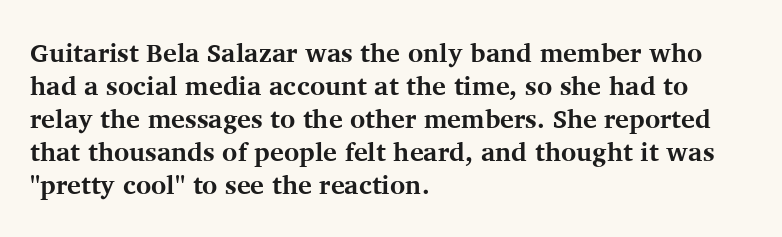
Q: Is the text bold? A: Yes.
Q: Is the text italic (slanted)? A: No, it is upright.
Q: Is the text underlined? A: No.
Q: How is the paragraph aligned? A: Left-aligned.
Q: Is the spacing between letters normal or unusually wide? A: Normal.
Q: Is the spacing between lines tight, normal or loose? A: Normal.
